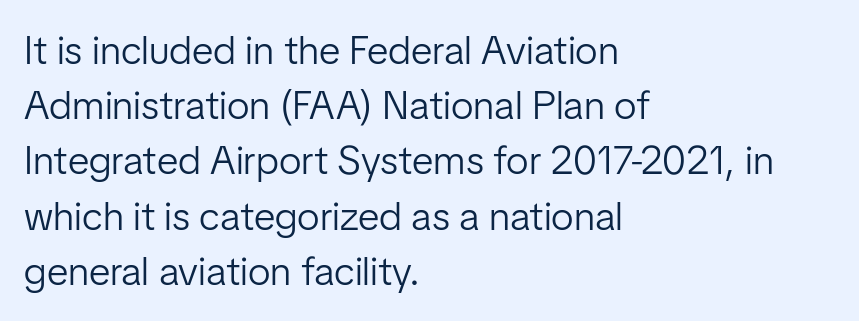
Q: Is the text bold? A: No.
Q: Is the text italic (slanted)? A: No, it is upright.
Q: Is the typeface a serif or a sans-serif typeface? A: Sans-serif.
Q: Is the text underlined? A: No.
Q: How is the paragraph aligned? A: Left-aligned.
Q: Is the spacing between letters normal or unusually wide? A: Normal.
Q: Is the spacing between lines tight, normal or loose? A: Normal.
Q: Width (condensed, normal, or wide)? A: Normal.
Q: Stroke contrast? A: Low.
Q: x-height? A: Medium.
Q: Monospaced? A: No.
